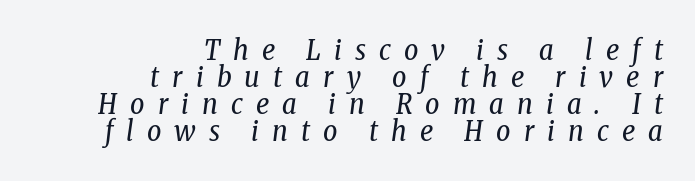
The line texture is sparse and dotted thanks to wide tracking. This is not heavy type; no bold has been used. Slant detected: the letters are inclined. Varying glyph widths throughout — classic text-font behaviour. Classification — serif. The ragged edge is on the left, which tells us the setting is flush right.
